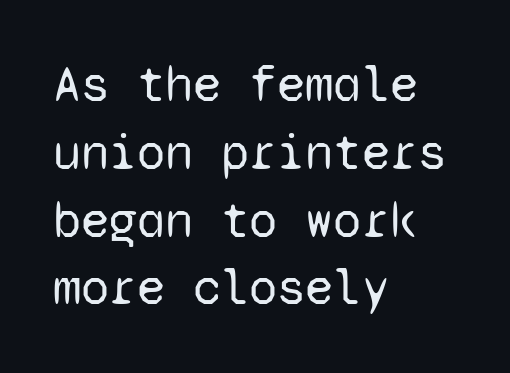
{"serif": "no", "italic": "no", "bold": "no", "weight": "regular", "width": "normal", "stroke_contrast": "low", "x_height": "medium", "monospaced": "yes", "underline": "no", "align": "left", "line_spacing": "normal", "line_spacing_ratio": 1.33, "letter_spacing": "normal", "letter_spacing_em": 0.0, "glyph_px": 51}
